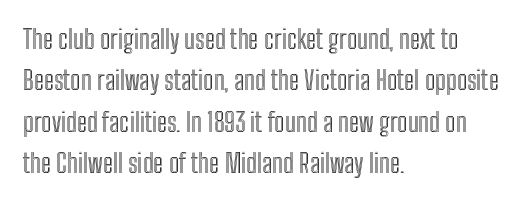
{"italic": "no", "underline": "no", "align": "left", "line_spacing": "normal", "line_spacing_ratio": 1.59, "letter_spacing": "normal", "letter_spacing_em": 0.0, "glyph_px": 26}
